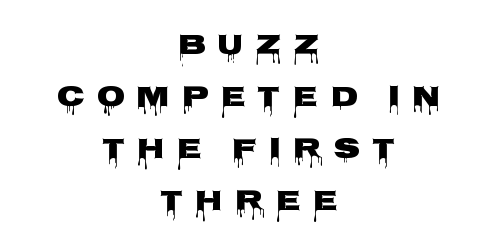
The zone under the glyphs is completely vacant. Look at the tracking — it's clearly loosened, letters drifting apart. The text was rendered using a sans face with plain stroke endings. Do the characters align in a grid? No, the font is proportional.
